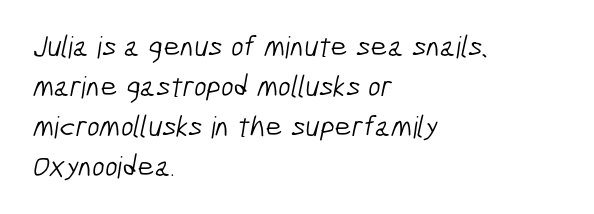
Q: Is the text bold? A: No.
Q: Is the typeface a serif or a sans-serif typeface? A: Sans-serif.
Q: Is the text underlined? A: No.
Q: How is the paragraph aligned? A: Left-aligned.
Q: Is the spacing between letters normal or unusually wide? A: Normal.
Q: Is the spacing between lines tight, normal or loose? A: Normal.
Q: Width (condensed, normal, or wide)? A: Condensed.
Q: Stroke contrast? A: Low.
Q: x-height? A: Medium.
Q: Monospaced? A: No.
